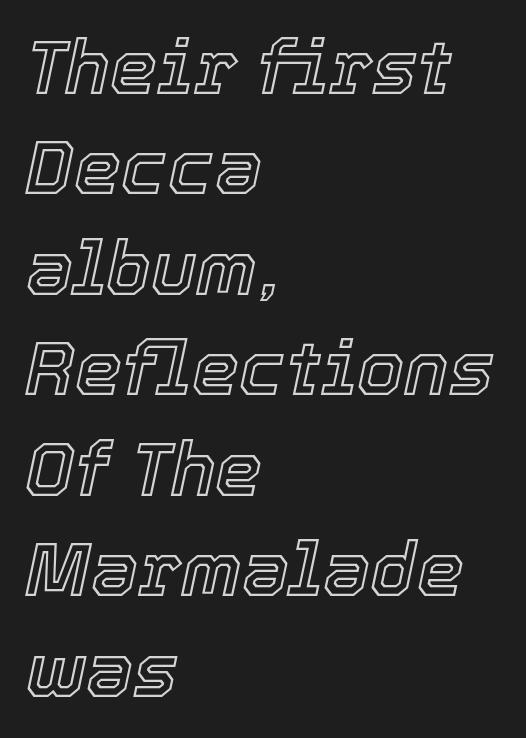
The image shows 75 px text type, italic (leaning right); set left-aligned, normal line spacing (1.34x), normal letter spacing, not underlined; a medium x-height.
